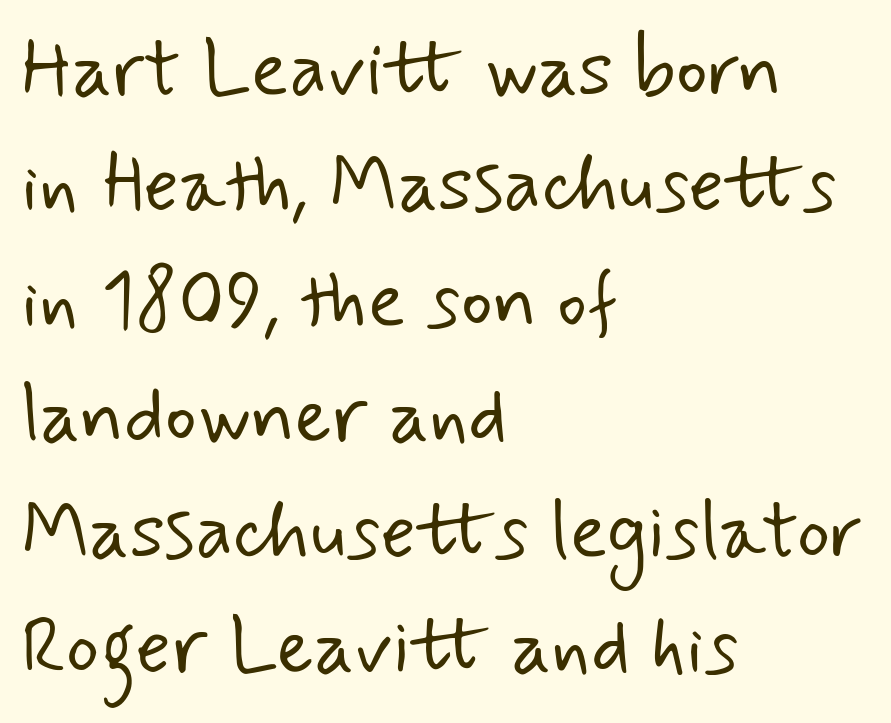
Successive baselines arrive at the customary interval. Looks like regular typesetting: each glyph gets only the width it needs. The letters carry no serifs — their stems end cleanly without finishing strokes. Caption: face not bold, strokes unweighted. Glyph-to-glyph distance matches everyday printed text. Glance below the letters and you will spot only blank space.
